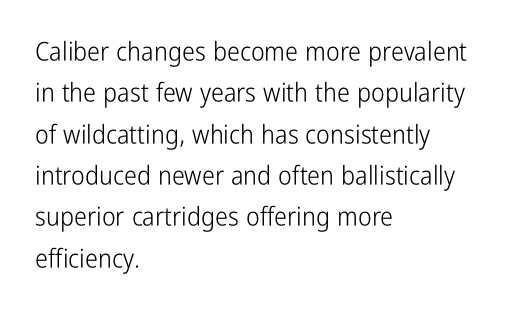
Each stroke keeps to a modest, everyday thickness or less. Whoever set this chose a conventional vertical rhythm. Caption: multi-line text, flush left, ragged right. Underlining? Definitely not there.
